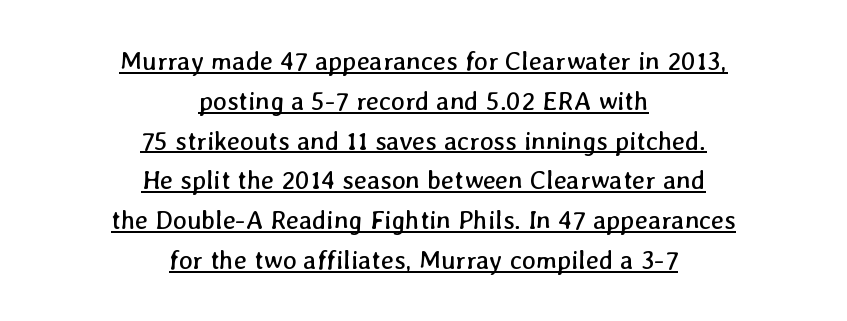
The image shows 26 px text type; set centered, normal line spacing (1.53x), normal letter spacing, underlined.
